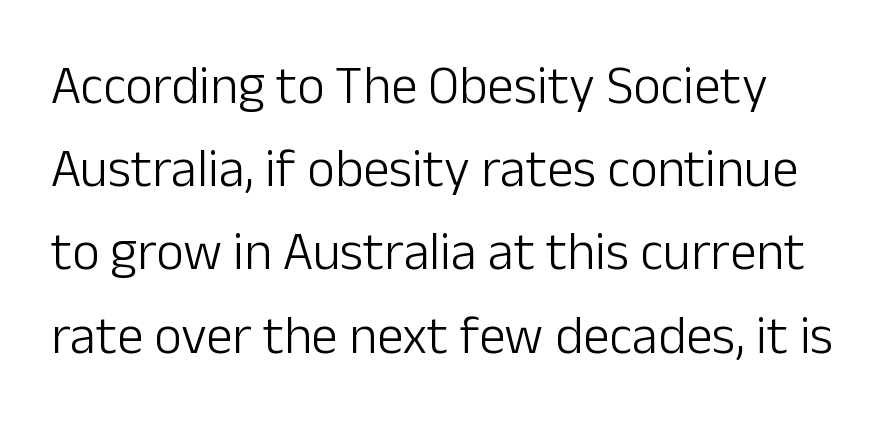
{"serif": "no", "italic": "no", "bold": "no", "weight": "light", "width": "normal", "stroke_contrast": "low", "x_height": "medium", "monospaced": "no", "underline": "no", "line_spacing": "normal", "line_spacing_ratio": 1.57, "letter_spacing": "normal", "letter_spacing_em": 0.0, "glyph_px": 53}
